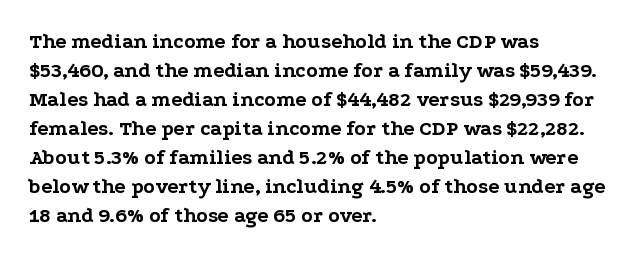
{"italic": "no", "bold": "yes", "underline": "no", "align": "left", "line_spacing": "normal", "line_spacing_ratio": 1.38, "letter_spacing": "normal", "letter_spacing_em": 0.0, "glyph_px": 21}
